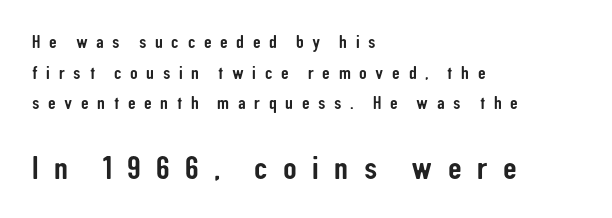
{"serif": "no", "italic": "no", "width": "condensed", "stroke_contrast": "low", "x_height": "medium", "monospaced": "no", "underline": "no", "align": "left", "line_spacing": "normal", "line_spacing_ratio": 1.61, "letter_spacing": "wide", "letter_spacing_em": 0.45, "larger_block": "second", "size_ratio": 1.79, "glyph_px": 34}
